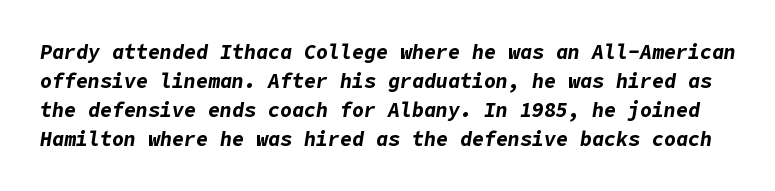
The designer left line spacing at the default. The foot of each line stays bare and open. As a designer I'd log this as weight 700, bold. If you drew a line through each stem, it would be angled. The type is set solid horizontally, with unmodified tracking.
